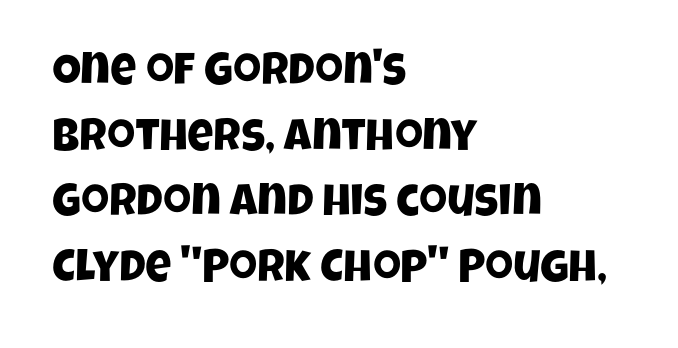
{"serif": "no", "width": "condensed", "stroke_contrast": "low", "x_height": "large", "monospaced": "no", "underline": "no", "align": "left", "line_spacing": "normal", "line_spacing_ratio": 1.46, "letter_spacing": "normal", "letter_spacing_em": 0.0, "glyph_px": 45}
